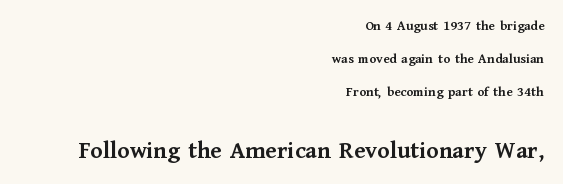
A typesetter would mark this as roman, not italic. A great deal of white space separates one row of letters from the next. The lines are quadded right. The letters sit at their default tracking, neither squeezed nor spread.
